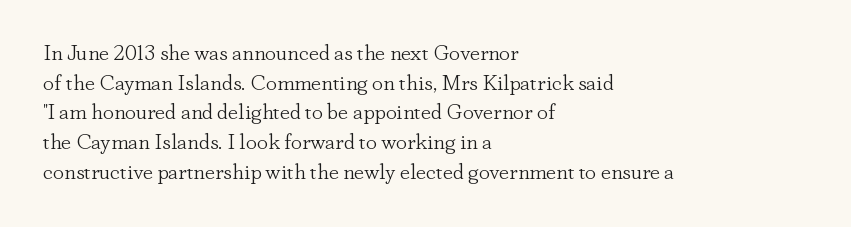
Unmarked baselines from the first word to the last. The designer left line spacing at the default. The rendering anchors every line to the left-hand side. The gaps between neighbouring characters are ordinary and unremarkable. The type sits square on the baseline with zero lean.
